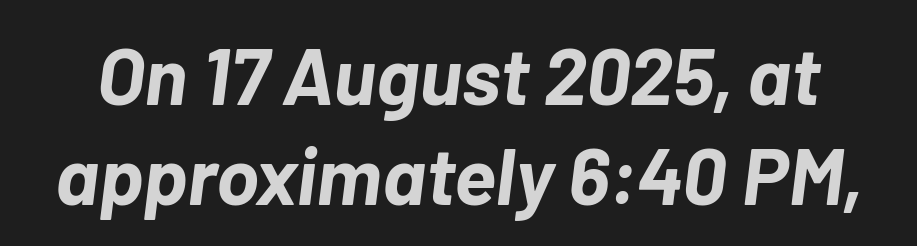
{"italic": "yes", "lean": "right", "slant_degrees": 7, "bold": "yes", "weight": "bold", "width": "normal", "stroke_contrast": "low", "x_height": "medium", "monospaced": "no", "underline": "no", "line_spacing": "normal", "line_spacing_ratio": 1.25, "letter_spacing": "normal", "letter_spacing_em": 0.0, "glyph_px": 80}
